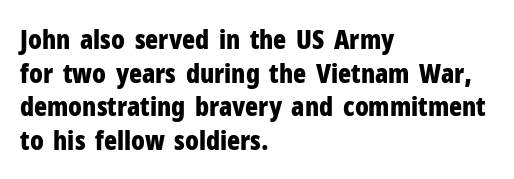
Its strokes are broad and dark, the hallmark of bold type. It's the straight-up-and-down kind of type. Regular leading. Caption: standard tracking, unaltered.
